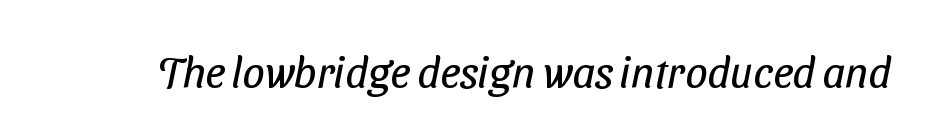
{"serif": "no", "bold": "no", "weight": "regular", "width": "condensed", "stroke_contrast": "low", "x_height": "medium", "monospaced": "no", "underline": "no", "letter_spacing": "normal", "letter_spacing_em": 0.0, "glyph_px": 44}
